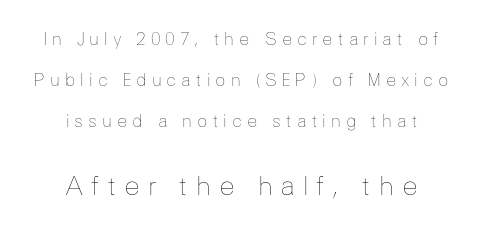
Q: Is the text bold? A: No.
Q: Is the text italic (slanted)? A: No, it is upright.
Q: Is the text underlined? A: No.
Q: How is the paragraph aligned? A: Centered.
Q: Is the spacing between letters normal or unusually wide? A: Unusually wide.
Q: Is the spacing between lines tight, normal or loose? A: Loose.
Q: Which block of text is set in a larger size, the first (top) or the second (bottom)? A: The second (bottom) one.
